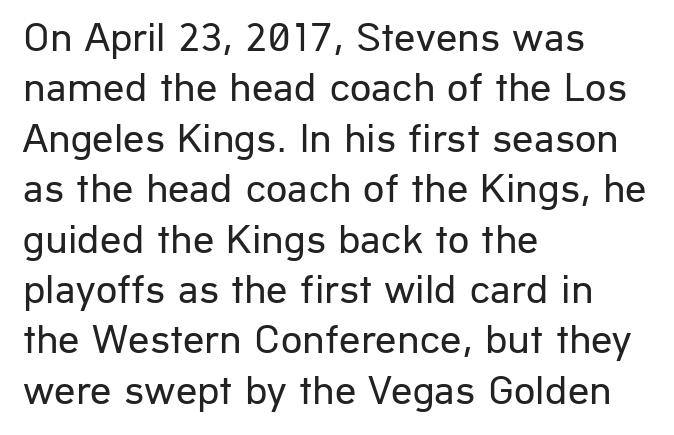
The passage shown is typed in a proportional face where columns would drift. Caption: multi-line text, flush left, ragged right. Compared with typical body copy, the letter spacing here is the same. Stems here are at most as thick as an everyday book face. The face used here is a sans, in the tradition of grotesques and geometrics. Does the lettering tilt? It doesn't — this is upright.
